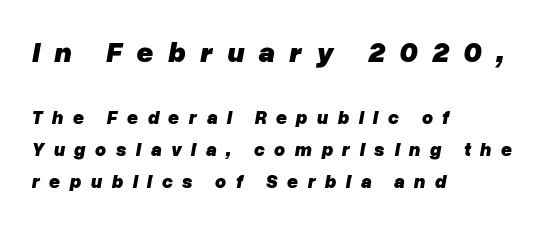
The image shows 29 px heavy type, italic (leaning right); set left-aligned, normal line spacing (1.69x), unusually wide letter spacing (+0.49 em), not underlined; the first (top) block is 1.53x larger; low stroke contrast and a medium x-height.
